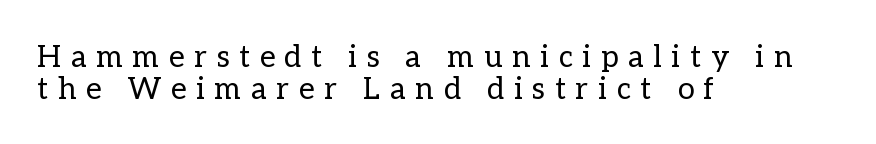
{"italic": "no", "bold": "no", "weight": "regular", "width": "normal", "stroke_contrast": "low", "x_height": "medium", "monospaced": "no", "underline": "no", "align": "left", "line_spacing": "tight", "line_spacing_ratio": 1.08, "letter_spacing": "wide", "letter_spacing_em": 0.33, "glyph_px": 30}
